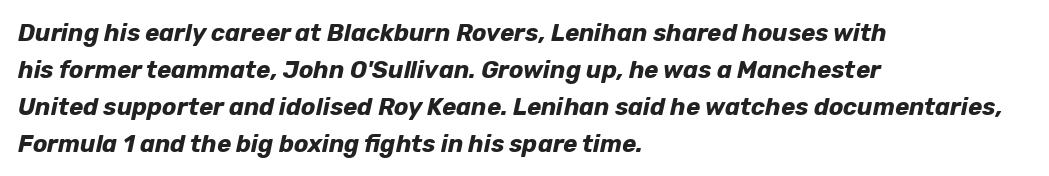
The whole block is typeset with a tilt. Quick note: interline space is typical. This sample is left-justified, so line endings fall wherever the words run out. Typesetter's note: full bold, strokes at maximum text heaviness. The passage shown has conventional tracking throughout.
